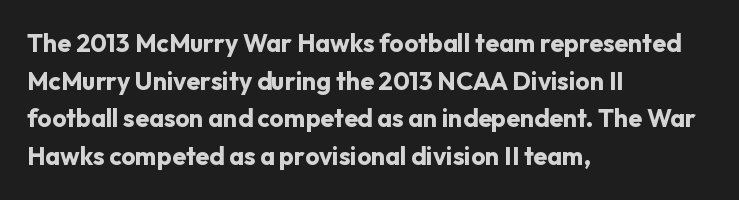
{"italic": "no", "bold": "yes", "underline": "no", "align": "left", "line_spacing": "normal", "line_spacing_ratio": 1.51, "letter_spacing": "normal", "letter_spacing_em": 0.0, "glyph_px": 25}
